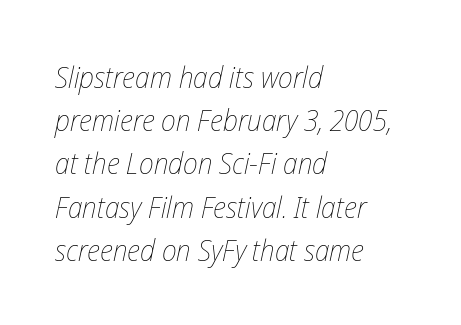
The image shows 30 px thin, condensed type, italic (leaning right); set left-aligned, normal line spacing (1.44x), normal letter spacing, not underlined; low stroke contrast and a medium x-height.
